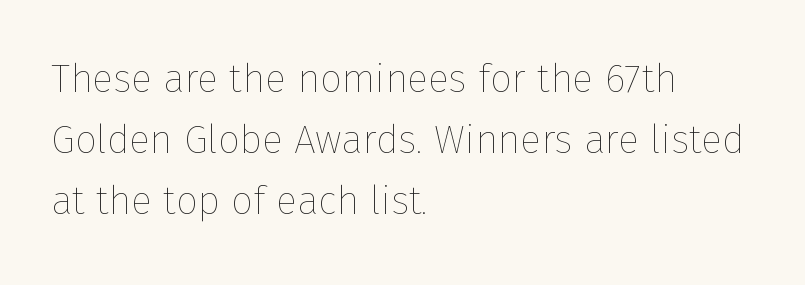
Q: Is the text bold? A: No.
Q: Is the text italic (slanted)? A: No, it is upright.
Q: Is the text underlined? A: No.
Q: How is the paragraph aligned? A: Left-aligned.
Q: Is the spacing between letters normal or unusually wide? A: Normal.
Q: Is the spacing between lines tight, normal or loose? A: Normal.
Q: Width (condensed, normal, or wide)? A: Normal.
Q: Stroke contrast? A: Low.
Q: x-height? A: Medium.
Q: Monospaced? A: No.
